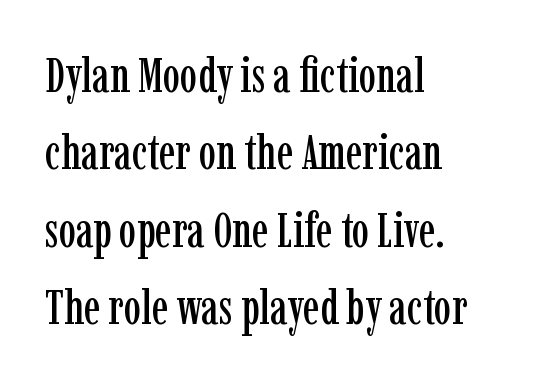
{"serif": "yes", "italic": "no", "width": "condensed", "stroke_contrast": "low", "x_height": "medium", "monospaced": "no", "underline": "no", "align": "left", "line_spacing": "normal", "line_spacing_ratio": 1.58, "letter_spacing": "normal", "letter_spacing_em": 0.0, "glyph_px": 49}
